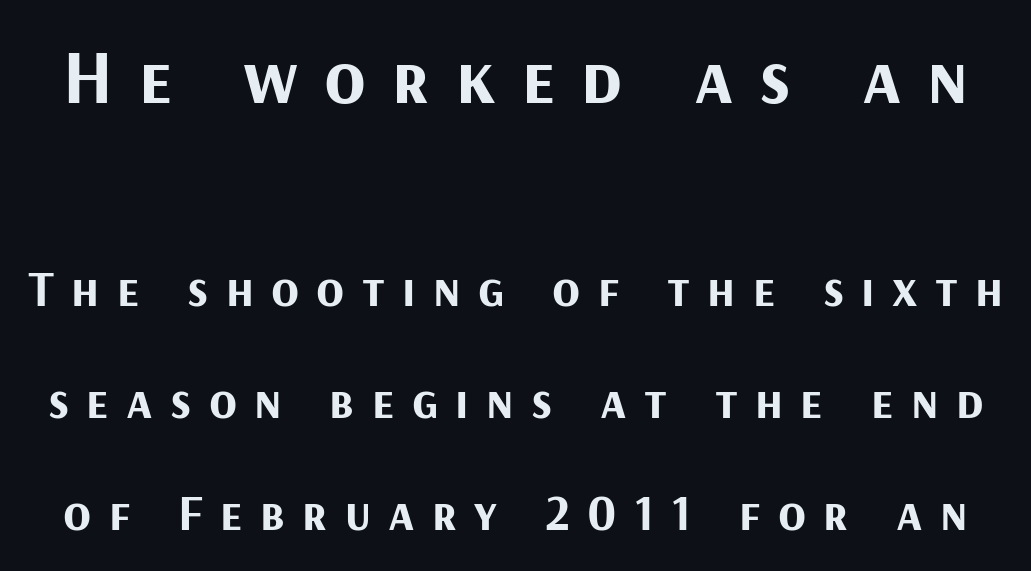
Q: Is the text bold? A: Yes.
Q: Is the text italic (slanted)? A: No, it is upright.
Q: Is the typeface a serif or a sans-serif typeface? A: Sans-serif.
Q: Is the text underlined? A: No.
Q: Is the spacing between letters normal or unusually wide? A: Unusually wide.
Q: Is the spacing between lines tight, normal or loose? A: Loose.
Q: Which block of text is set in a larger size, the first (top) or the second (bottom)? A: The first (top) one.
Q: Width (condensed, normal, or wide)? A: Normal.
Q: Stroke contrast? A: Medium.
Q: x-height? A: Medium.
Q: Monospaced? A: No.
